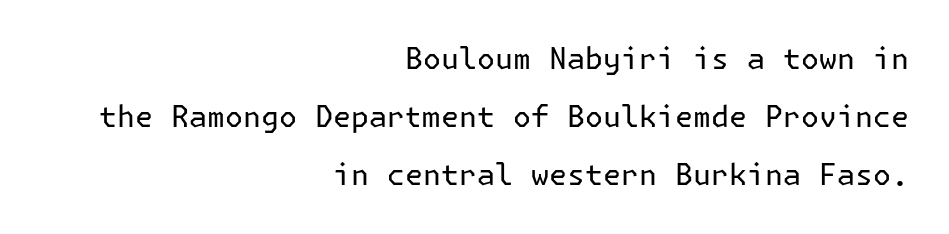
{"serif": "no", "italic": "no", "bold": "no", "weight": "regular", "width": "normal", "stroke_contrast": "low", "x_height": "medium", "underline": "no", "align": "right", "line_spacing": "loose", "line_spacing_ratio": 1.93, "letter_spacing": "normal", "letter_spacing_em": 0.0, "glyph_px": 30}
